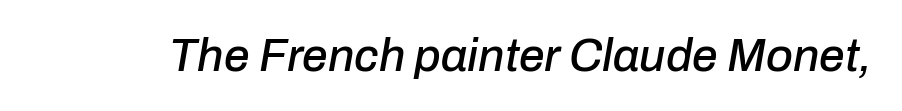
Q: Is the text italic (slanted)? A: Yes, it leans right by about 10 degrees.
Q: Is the text underlined? A: No.
Q: Is the spacing between letters normal or unusually wide? A: Normal.
Q: Width (condensed, normal, or wide)? A: Normal.
Q: Stroke contrast? A: Low.
Q: x-height? A: Medium.
Q: Monospaced? A: No.
